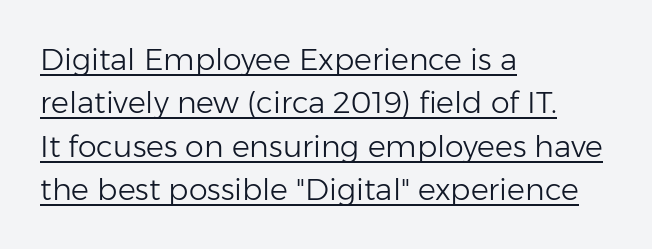
The rendering keeps characters at their native spacing. These glyphs show unthickened strokes, regular width or finer. This is roman type, the default non-slanted kind. Each letter keeps its own natural width here, so spacing adapts to shape. Horizontal bands of white between lines are of average thickness. The passage is arranged the way most books set body copy — flush left.
